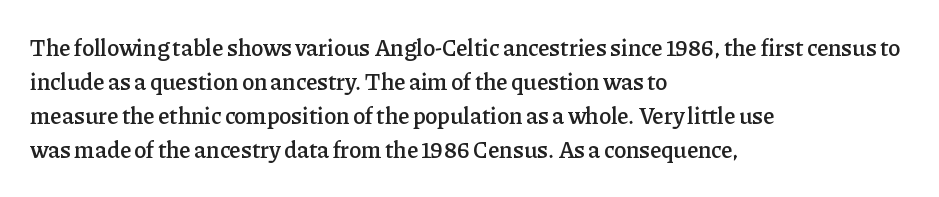
The type is set solid horizontally, with unmodified tracking. Letters rest on an invisible, unmarked baseline. The lettering holds an erect, upright posture throughout. Typeset ragged right — the left edge is the straight one. The block of text has a typical density, with ordinary space between rows.
